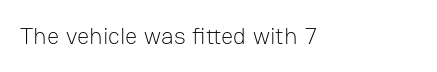
It's the straight-up-and-down kind of type. Heft: none added — not bold. Check under the words: just untouched page. The ragged edge is on the right, which tells us the setting is flush left.
